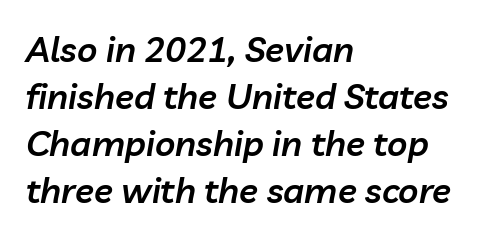
The characters look somewhat weighty, a semibold short of true bold. Words float on clear page, feet unadorned. Honestly, the row spacing looks completely unremarkable. An italicized treatment has been applied to the whole sample. Proportional: the letters do not fall into vertical columns. Teacher's note: observe the even left margin — that is flush-left alignment.
